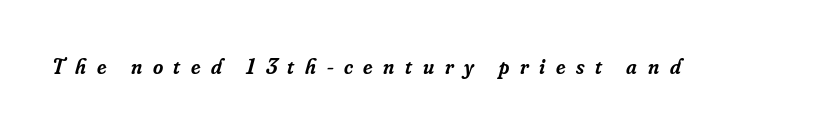
{"italic": "yes", "lean": "right", "slant_degrees": 16, "bold": "semi", "underline": "no", "letter_spacing": "wide", "letter_spacing_em": 0.48, "glyph_px": 22}
